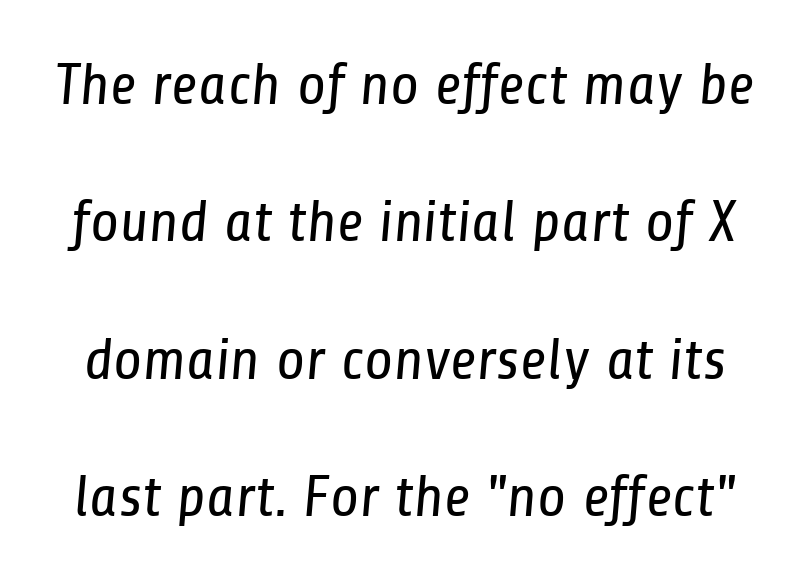
Q: Is the text bold? A: No.
Q: Is the typeface a serif or a sans-serif typeface? A: Sans-serif.
Q: Is the text underlined? A: No.
Q: Is the spacing between letters normal or unusually wide? A: Normal.
Q: Is the spacing between lines tight, normal or loose? A: Loose.
Q: Width (condensed, normal, or wide)? A: Condensed.
Q: Stroke contrast? A: Low.
Q: x-height? A: Medium.
Q: Monospaced? A: No.
